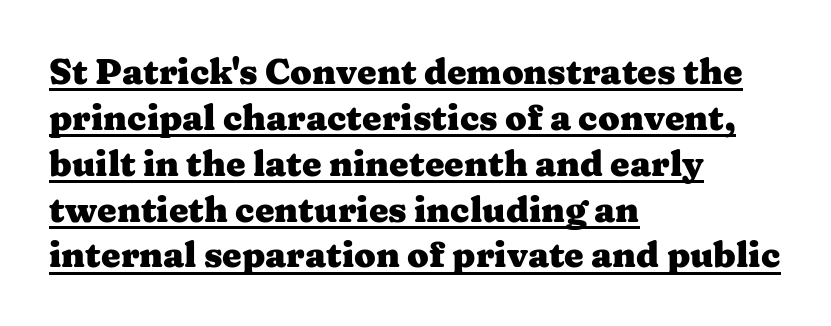
The image shows 35 px heavy, wide serif type, upright; set left-aligned, normal line spacing (1.31x), normal letter spacing, underlined; medium stroke contrast and a medium x-height.
